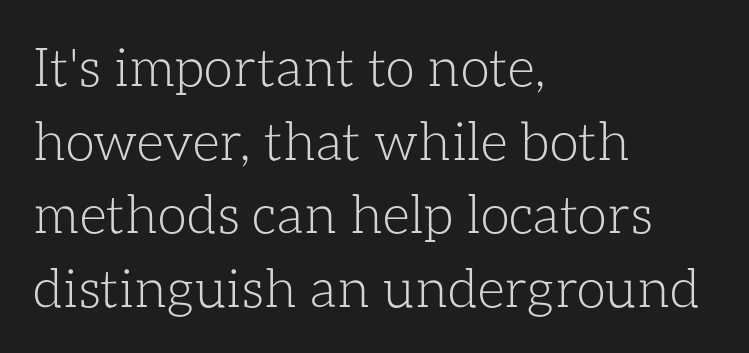
Q: Is the text bold? A: No.
Q: Is the text italic (slanted)? A: No, it is upright.
Q: Is the text underlined? A: No.
Q: How is the paragraph aligned? A: Left-aligned.
Q: Is the spacing between letters normal or unusually wide? A: Normal.
Q: Is the spacing between lines tight, normal or loose? A: Normal.
Q: Width (condensed, normal, or wide)? A: Normal.
Q: Stroke contrast? A: Low.
Q: x-height? A: Medium.
Q: Monospaced? A: No.
